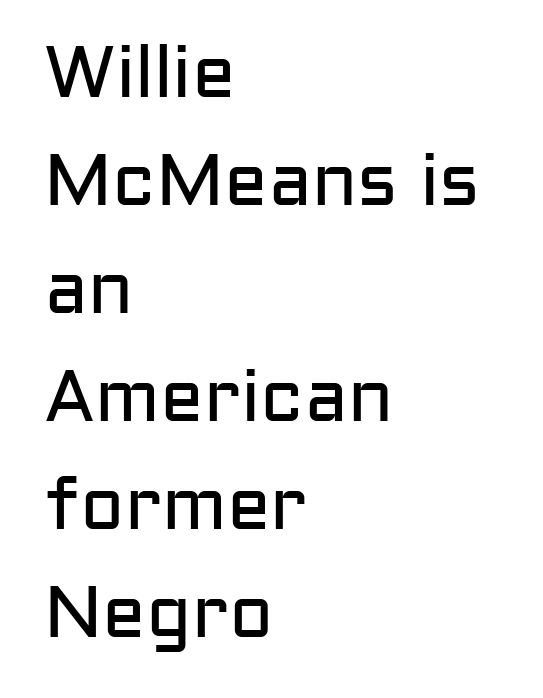
Q: Is the text bold? A: No.
Q: Is the text italic (slanted)? A: No, it is upright.
Q: Is the typeface a serif or a sans-serif typeface? A: Sans-serif.
Q: Is the text underlined? A: No.
Q: How is the paragraph aligned? A: Left-aligned.
Q: Is the spacing between letters normal or unusually wide? A: Normal.
Q: Is the spacing between lines tight, normal or loose? A: Normal.
Q: Width (condensed, normal, or wide)? A: Normal.
Q: Stroke contrast? A: Low.
Q: x-height? A: Medium.
Q: Monospaced? A: No.
